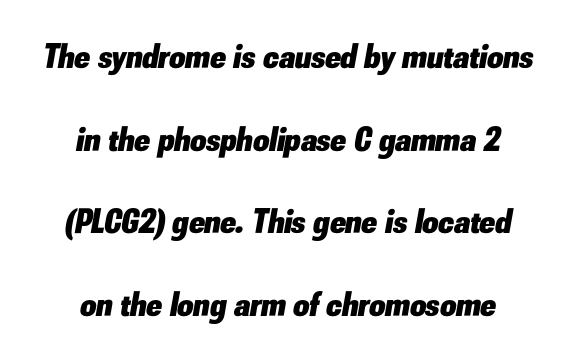
Q: Is the text bold? A: Yes.
Q: Is the text italic (slanted)? A: Yes, it leans right by about 10 degrees.
Q: Is the text underlined? A: No.
Q: How is the paragraph aligned? A: Centered.
Q: Is the spacing between letters normal or unusually wide? A: Normal.
Q: Is the spacing between lines tight, normal or loose? A: Loose.
Q: Width (condensed, normal, or wide)? A: Normal.
Q: Stroke contrast? A: Low.
Q: x-height? A: Small.
Q: Monospaced? A: No.
